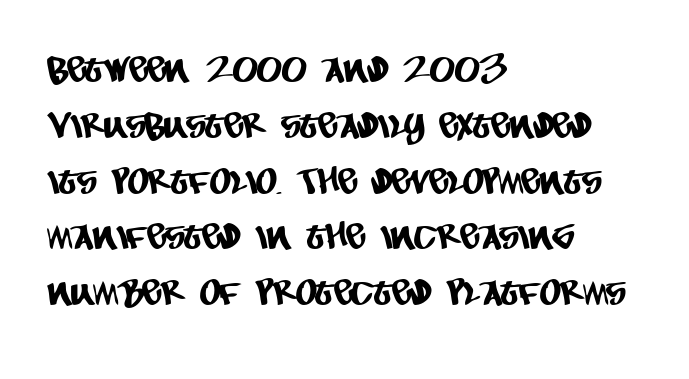
The image shows 36 px condensed sans-serif type; set left-aligned, normal line spacing (1.55x), normal letter spacing, not underlined; low stroke contrast and a large x-height.
